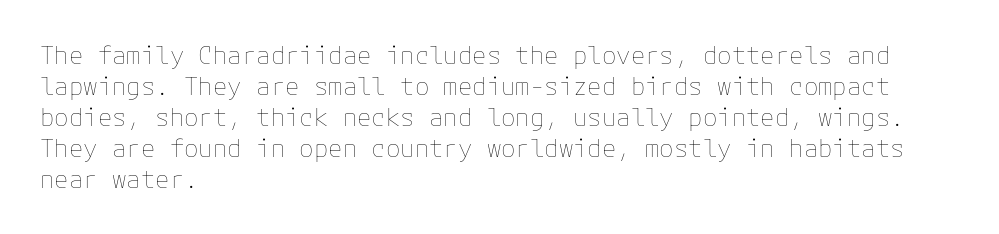
These lines keep a tight, regular rhythm from letter to letter. Notice how descenders clear the ascenders below comfortably — that's standard leading. These lines were composed using upright roman letters. One-word summary of the alignment: left. Nobody drew a line under any word here. The typesetting does not lean heavy: it is not bold.
